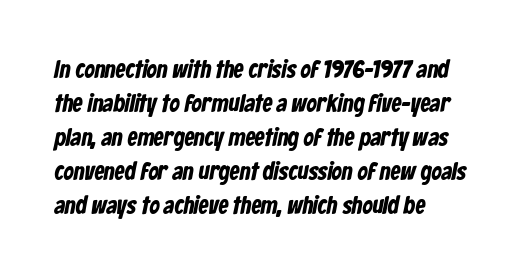
The paragraph shown leans on its left margin. Short note: letters normally spaced. Unmarked baselines from the first word to the last. Line spacing here is normal.
